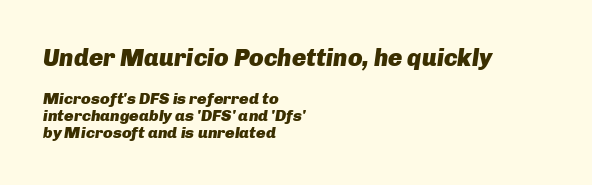
Q: Is the text bold? A: Yes.
Q: Is the text italic (slanted)? A: Yes, it leans right by about 8 degrees.
Q: Is the text underlined? A: No.
Q: How is the paragraph aligned? A: Left-aligned.
Q: Is the spacing between letters normal or unusually wide? A: Normal.
Q: Is the spacing between lines tight, normal or loose? A: Tight.
Q: Which block of text is set in a larger size, the first (top) or the second (bottom)? A: The first (top) one.
